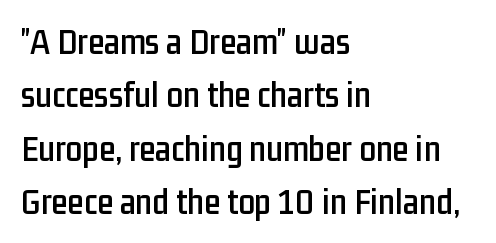
{"serif": "no", "italic": "no", "width": "condensed", "stroke_contrast": "low", "x_height": "medium", "monospaced": "no", "underline": "no", "align": "left", "line_spacing": "normal", "line_spacing_ratio": 1.44, "letter_spacing": "normal", "letter_spacing_em": 0.0, "glyph_px": 37}
